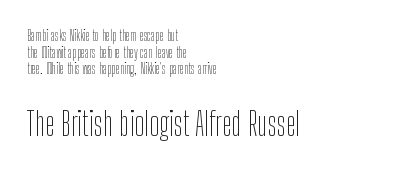
The image shows 33 px thin, condensed sans-serif type, upright; set left-aligned, line spacing 1.19x, normal letter spacing, not underlined; the second (bottom) block is 2.36x larger; low stroke contrast and a medium x-height.
